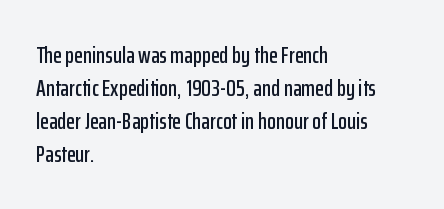
The image shows 23 px text type, upright; set left-aligned, normal line spacing (1.43x), normal letter spacing, not underlined.
